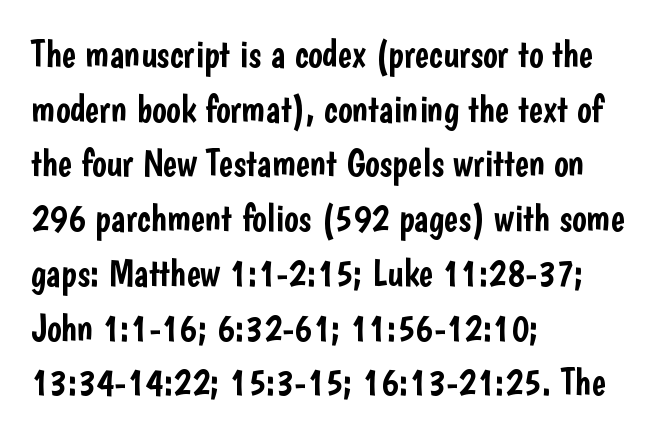
The space beneath each line is pristine and unruled. A typesetter would call this proportional, since set widths differ per character. The letterforms sit shoulder to shoulder at normal distance. Nope, no serifs anywhere on these letters. Students, observe: this is what conventionally led text looks like.
